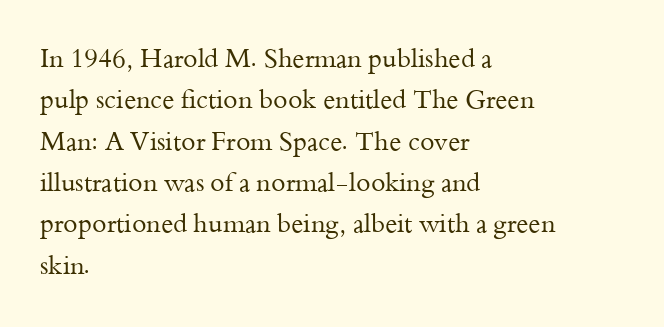
Q: Is the text bold? A: No.
Q: Is the text italic (slanted)? A: No, it is upright.
Q: Is the text underlined? A: No.
Q: How is the paragraph aligned? A: Left-aligned.
Q: Is the spacing between letters normal or unusually wide? A: Normal.
Q: Is the spacing between lines tight, normal or loose? A: Normal.
